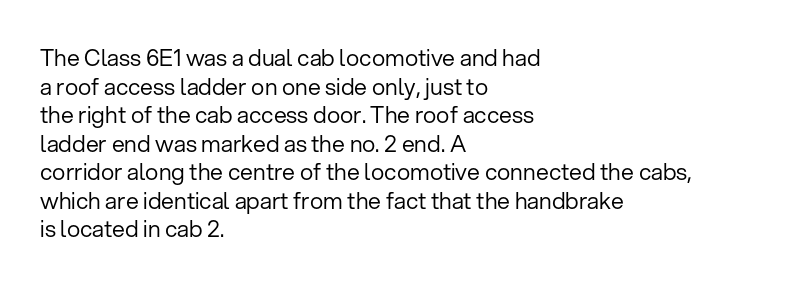
Q: Is the text bold? A: No.
Q: Is the text italic (slanted)? A: No, it is upright.
Q: Is the text underlined? A: No.
Q: How is the paragraph aligned? A: Left-aligned.
Q: Is the spacing between letters normal or unusually wide? A: Normal.
